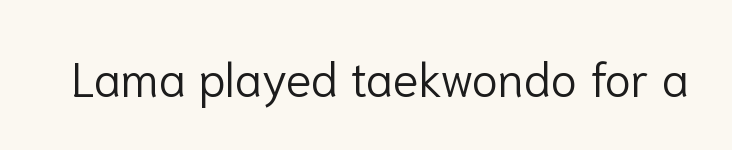
The image shows 48 px light sans-serif type, upright; set normal letter spacing, not underlined; low stroke contrast and a medium x-height.
